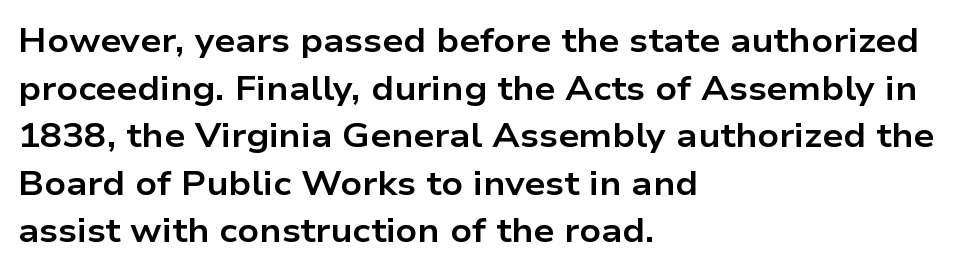
The image shows 33 px bold, wide sans-serif type, upright; set left-aligned, normal line spacing (1.44x), normal letter spacing, not underlined; low stroke contrast and a medium x-height.
